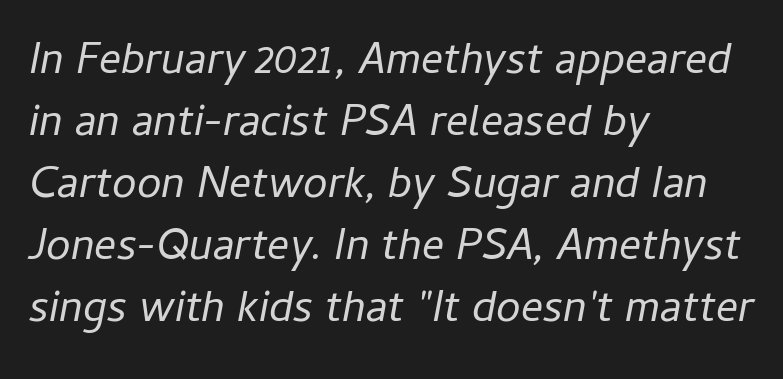
Q: Is the text bold? A: No.
Q: Is the text italic (slanted)? A: Yes, it leans right by about 11 degrees.
Q: Is the text underlined? A: No.
Q: How is the paragraph aligned? A: Left-aligned.
Q: Is the spacing between letters normal or unusually wide? A: Normal.
Q: Is the spacing between lines tight, normal or loose? A: Normal.
Q: Width (condensed, normal, or wide)? A: Normal.
Q: Stroke contrast? A: Low.
Q: x-height? A: Medium.
Q: Monospaced? A: No.
